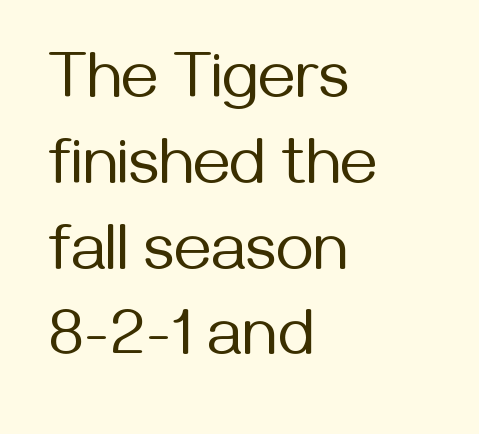
No feet cap the strokes, marking this as sans-serif type. The space between consecutive lines is moderate. Descender tails drop into unmarked territory. Left-aligned paragraph, ragged on the right. This sample uses an upright cut, with every glyph sitting square on the baseline. Letters have the restrained weight of plain body copy at most.
